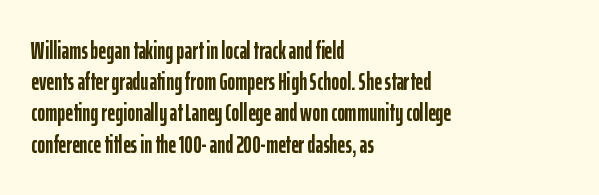
Every letter is thick-stroked: bold, no question. Line starts are locked; line ends wander. What's the leading like? Ordinary, nothing unusual. Glance below the letters and you will spot only blank space.
